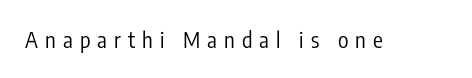
The image shows 22 px text type, upright; set unusually wide letter spacing (+0.32 em), not underlined.
